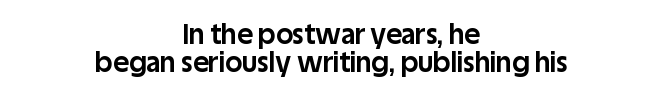
{"italic": "no", "bold": "yes", "underline": "no", "align": "center", "line_spacing": "tight", "line_spacing_ratio": 1.03, "letter_spacing": "normal", "letter_spacing_em": 0.0, "glyph_px": 27}
